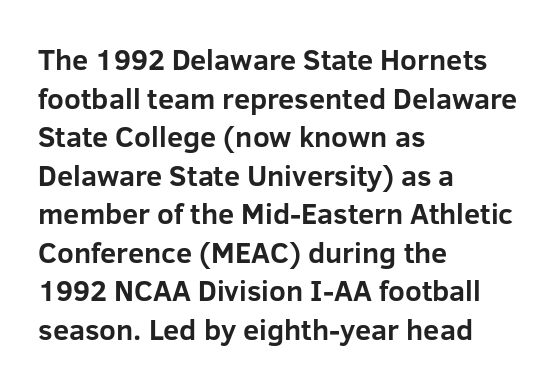
Words appear dense and cohesive because spacing is normal. Vertical strokes here are truly vertical. This is heavy type, rendered in bold. Proportional: the letters do not fall into vertical columns. The type family on display is of the sans-serif kind.
